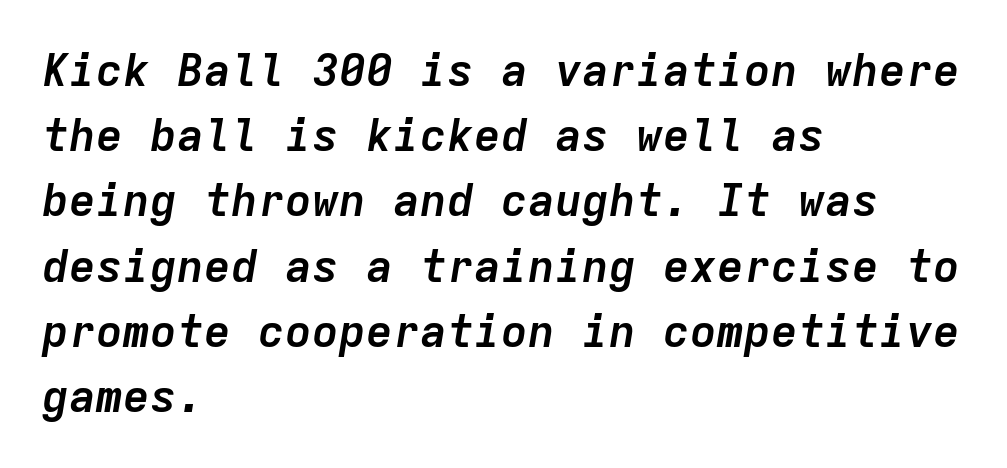
The image shows 45 px semibold type, italic (leaning right), monospaced; set left-aligned, normal line spacing (1.45x), normal letter spacing, not underlined; low stroke contrast and a medium x-height.
